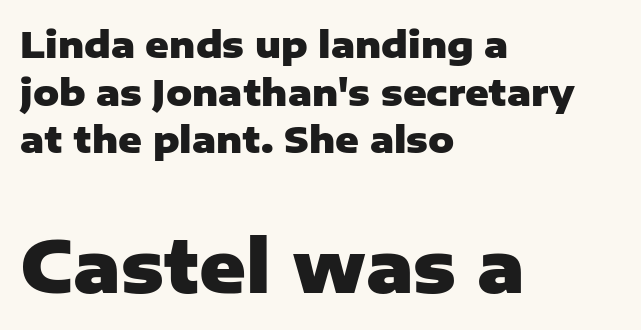
{"serif": "no", "italic": "no", "bold": "yes", "weight": "heavy", "width": "normal", "stroke_contrast": "low", "x_height": "medium", "monospaced": "no", "underline": "no", "align": "left", "line_spacing": "normal", "line_spacing_ratio": 1.32, "letter_spacing": "normal", "letter_spacing_em": 0.0, "larger_block": "second", "size_ratio": 1.97, "glyph_px": 71}
